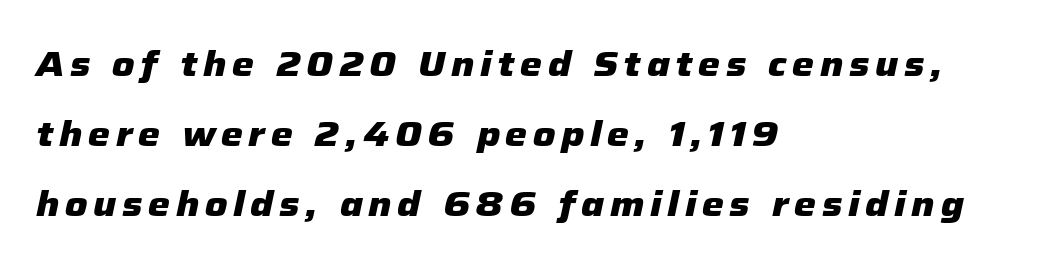
The image shows 35 px heavy type, italic (leaning right); set left-aligned, loose line spacing (2.0x), not underlined; low stroke contrast and a medium x-height.
